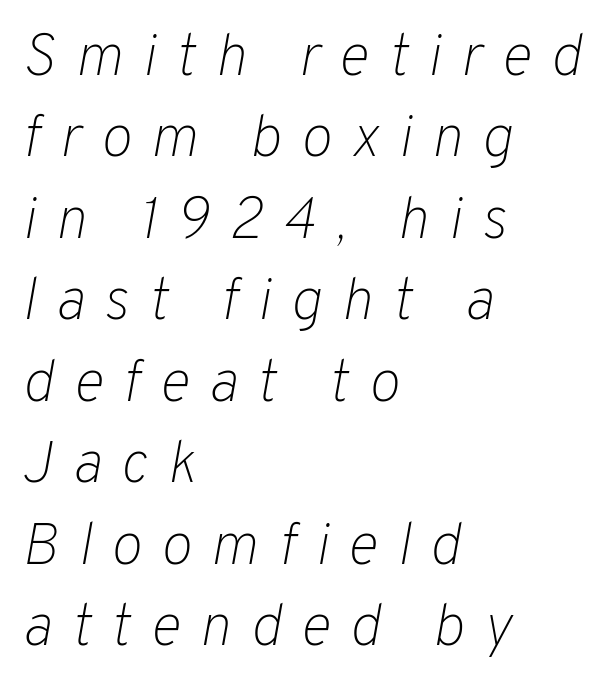
The typography opts for an oblique posture over an upright one. Normally led — the rows are evenly, conventionally spaced. Proportional: the letters do not fall into vertical columns. The tracking reads as deliberately expanded to a designer's eye. Compared with a centered layout, this one pins lines to the left instead. Only glyphs here, with clear space below each row.
